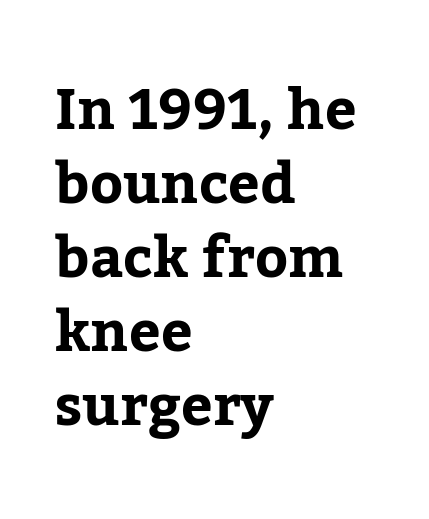
Q: Is the text bold? A: Yes.
Q: Is the text italic (slanted)? A: No, it is upright.
Q: Is the typeface a serif or a sans-serif typeface? A: Serif.
Q: Is the text underlined? A: No.
Q: How is the paragraph aligned? A: Left-aligned.
Q: Is the spacing between letters normal or unusually wide? A: Normal.
Q: Is the spacing between lines tight, normal or loose? A: Normal.
Q: Width (condensed, normal, or wide)? A: Normal.
Q: Stroke contrast? A: Low.
Q: x-height? A: Medium.
Q: Monospaced? A: No.
